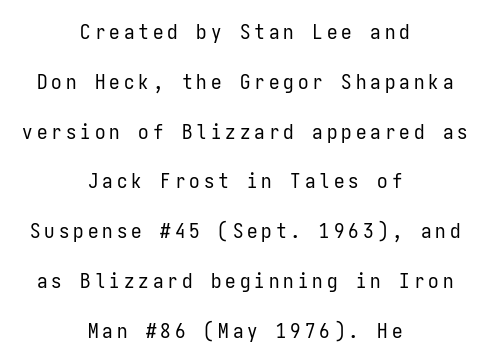
{"italic": "no", "bold": "no", "underline": "no", "align": "center", "line_spacing": "loose", "line_spacing_ratio": 2.37, "glyph_px": 21}
